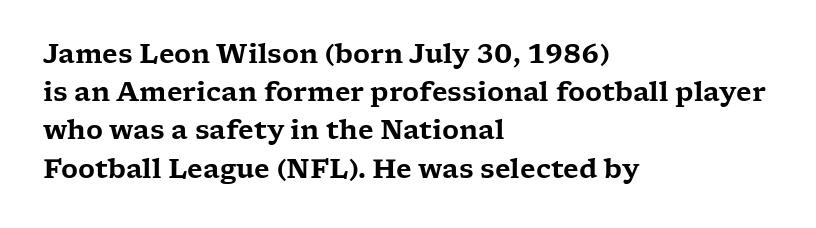
Glance below the letters and you will spot only blank space. Interline gaps are of average width in this sample. The type sits square on the baseline with zero lean. The text block is weighted toward the left margin, trailing off unevenly rightward. These lines keep a tight, regular rhythm from letter to letter.
